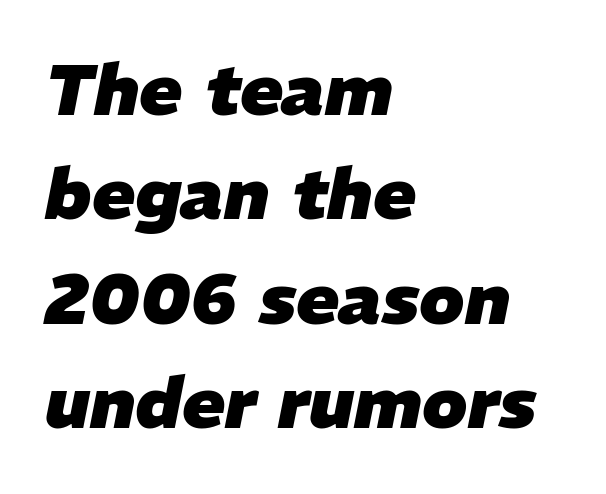
The image shows 71 px heavy type, italic (leaning right); set left-aligned, normal line spacing (1.47x), normal letter spacing, not underlined; low stroke contrast and a medium x-height.
